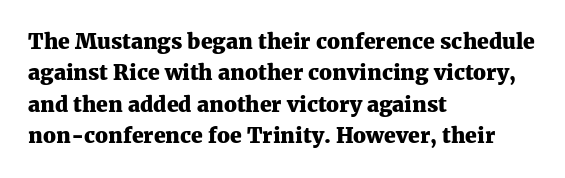
{"italic": "no", "bold": "yes", "underline": "no", "align": "left", "line_spacing": "normal", "line_spacing_ratio": 1.5, "letter_spacing": "normal", "letter_spacing_em": 0.0, "glyph_px": 21}
